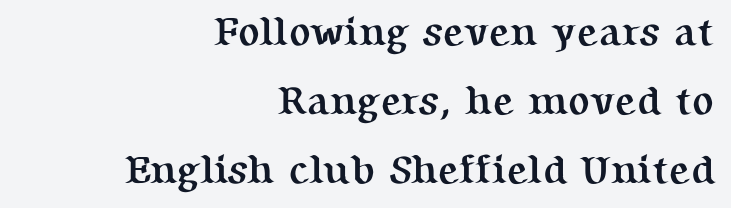
Honestly, there is no underline to notice here at all. Quick note: not italic, upright. Is the letter spacing exaggerated? No — it looks like the ordinary default. This rendering employs a face with finishing strokes, i.e., a serif. The rendering uses natural spacing where letterforms have individual widths.
